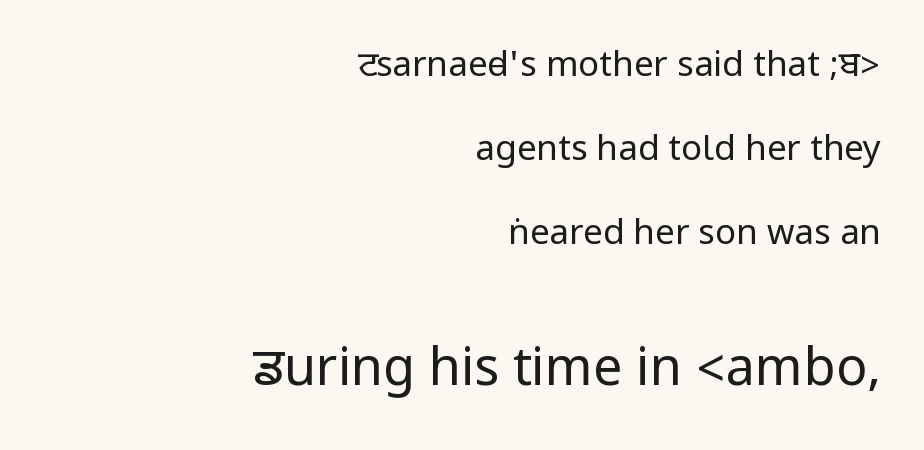
The image shows 52 px regular-weight, condensed sans-serif type, upright; set right-aligned, loose line spacing (2.4x), normal letter spacing, not underlined; the second (bottom) block is 1.49x larger; low stroke contrast.
